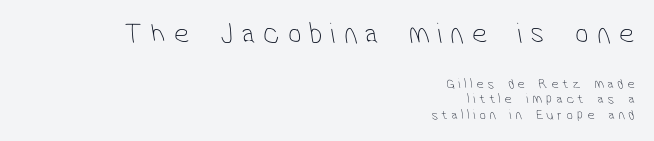
{"serif": "no", "bold": "no", "weight": "thin", "width": "condensed", "stroke_contrast": "low", "x_height": "medium", "monospaced": "no", "underline": "no", "align": "right", "line_spacing": "tight", "line_spacing_ratio": 1.1, "letter_spacing": "wide", "letter_spacing_em": 0.28, "larger_block": "first", "size_ratio": 2.14, "glyph_px": 30}
